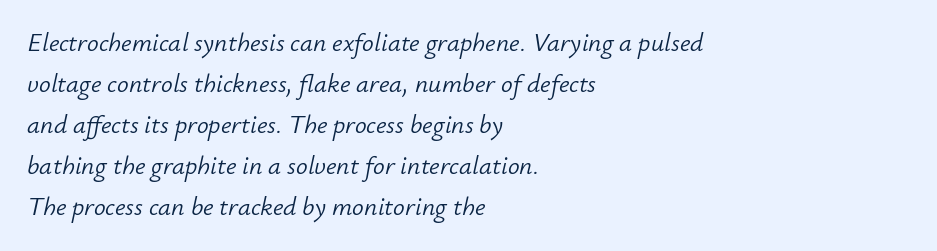
The image shows 26 px text type, italic (leaning right); set left-aligned, normal line spacing (1.58x), normal letter spacing, not underlined.
